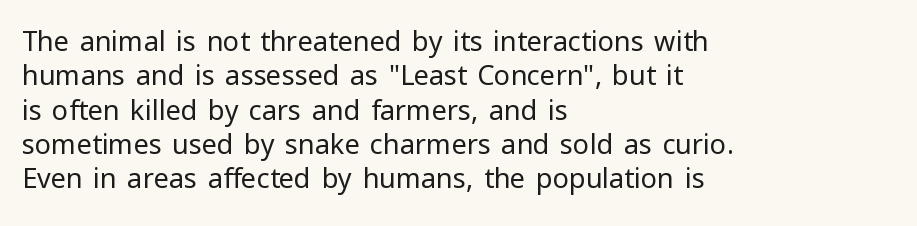
{"italic": "no", "bold": "no", "underline": "no", "align": "left", "line_spacing": "normal", "line_spacing_ratio": 1.27, "letter_spacing": "normal", "letter_spacing_em": 0.0, "glyph_px": 27}
